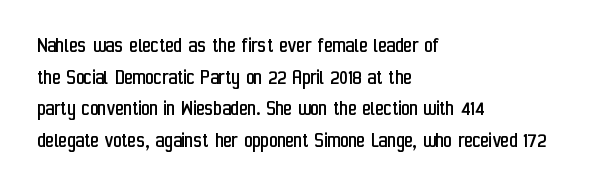
The strokes are not fattened; the text isn't bold. Beneath every word, the page is bare. Every row of glyphs begins at an identical x-position on the left. In terms of posture, this sample is upright.
